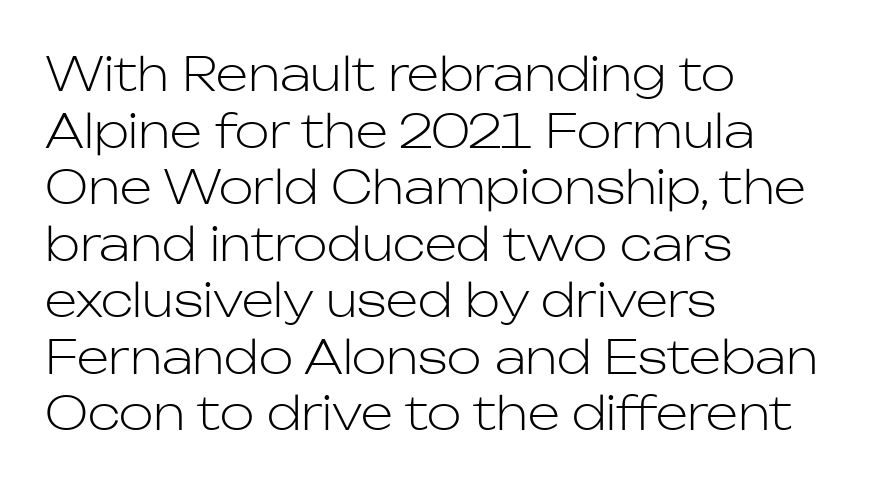
The face looks like a standard text weight, possibly lighter. A typesetter would call this proportional, since set widths differ per character. Italic? Not at all — the glyphs are vertical. Anything drawn beneath the words? Only blank space. Tracking value appears to be zero — textbook default spacing.
